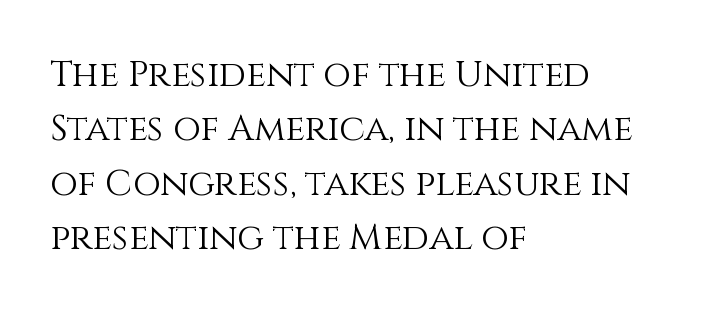
Q: Is the text bold? A: No.
Q: Is the text italic (slanted)? A: No, it is upright.
Q: Is the text underlined? A: No.
Q: How is the paragraph aligned? A: Left-aligned.
Q: Is the spacing between letters normal or unusually wide? A: Normal.
Q: Is the spacing between lines tight, normal or loose? A: Normal.
Q: Width (condensed, normal, or wide)? A: Normal.
Q: Stroke contrast? A: Medium.
Q: x-height? A: Large.
Q: Monospaced? A: No.
